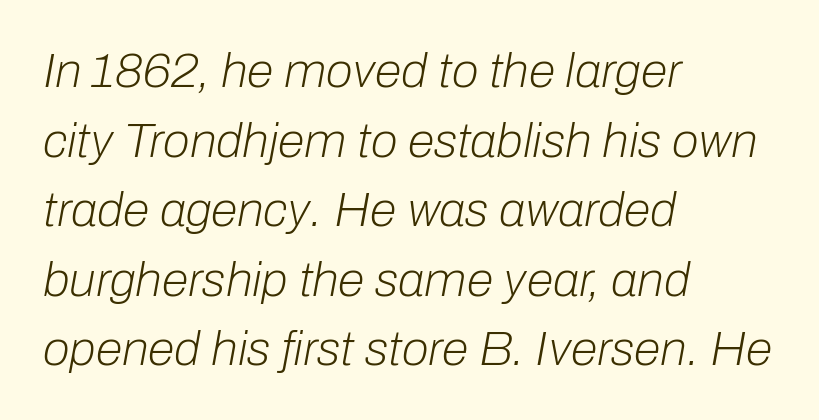
The image shows 49 px light type, italic (leaning right); set left-aligned, normal line spacing (1.42x), normal letter spacing, not underlined; low stroke contrast and a medium x-height.
